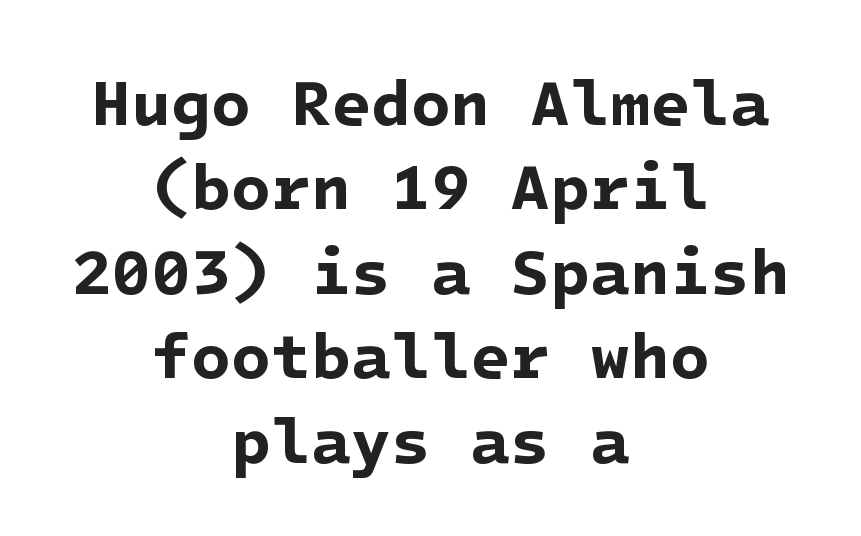
Q: Is the text bold? A: Yes.
Q: Is the typeface a serif or a sans-serif typeface? A: Sans-serif.
Q: Is the text underlined? A: No.
Q: How is the paragraph aligned? A: Centered.
Q: Is the spacing between letters normal or unusually wide? A: Normal.
Q: Is the spacing between lines tight, normal or loose? A: Normal.
Q: Width (condensed, normal, or wide)? A: Normal.
Q: Stroke contrast? A: Low.
Q: x-height? A: Medium.
